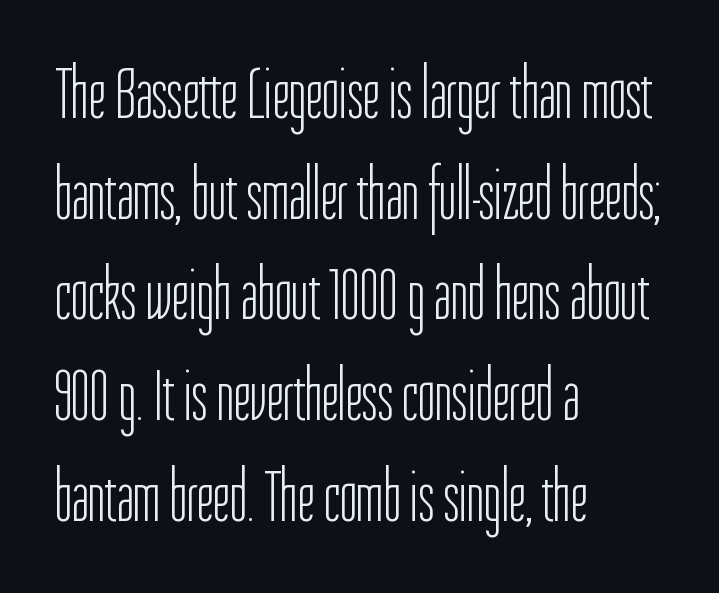
Q: Is the text bold? A: No.
Q: Is the text italic (slanted)? A: No, it is upright.
Q: Is the typeface a serif or a sans-serif typeface? A: Sans-serif.
Q: Is the text underlined? A: No.
Q: How is the paragraph aligned? A: Left-aligned.
Q: Is the spacing between letters normal or unusually wide? A: Normal.
Q: Is the spacing between lines tight, normal or loose? A: Normal.
Q: Width (condensed, normal, or wide)? A: Condensed.
Q: Stroke contrast? A: Low.
Q: x-height? A: Medium.
Q: Monospaced? A: No.
